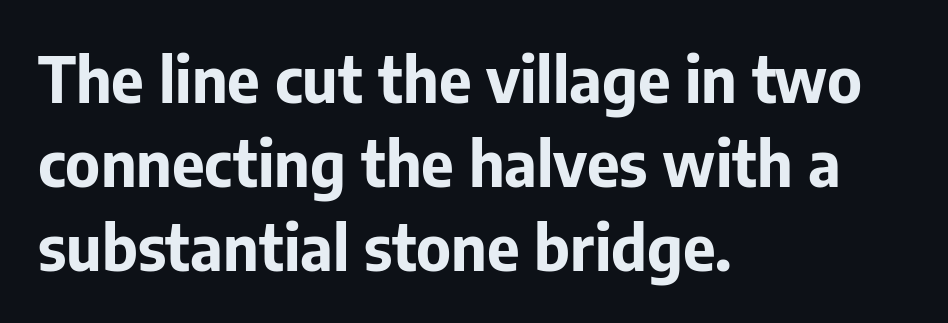
The image shows 63 px bold sans-serif type, upright; set left-aligned, normal line spacing (1.33x), normal letter spacing, not underlined; low stroke contrast and a medium x-height.
